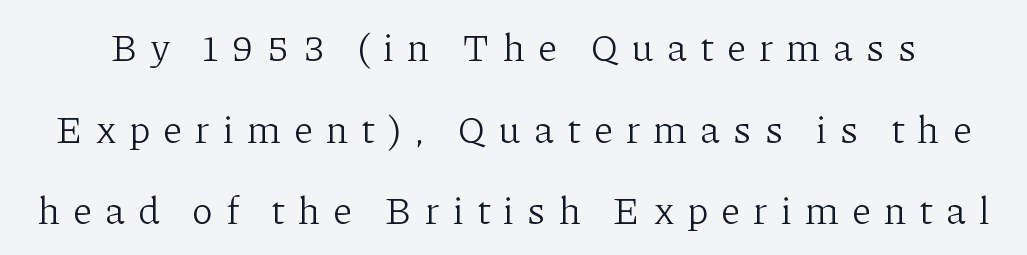
{"serif": "yes", "italic": "no", "bold": "no", "weight": "light", "width": "normal", "stroke_contrast": "low", "x_height": "medium", "monospaced": "no", "underline": "no", "line_spacing": "loose", "line_spacing_ratio": 2.09, "letter_spacing": "wide", "letter_spacing_em": 0.34, "glyph_px": 39}
